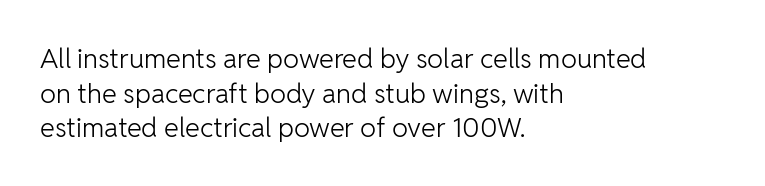
The image shows 27 px text type, upright; set left-aligned, normal line spacing (1.28x), normal letter spacing, not underlined.
